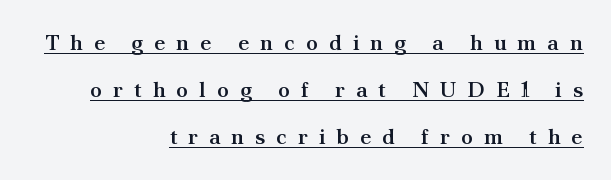
{"italic": "no", "bold": "semi", "underline": "yes", "align": "right", "line_spacing": "loose", "line_spacing_ratio": 2.14, "letter_spacing": "wide", "letter_spacing_em": 0.49, "glyph_px": 22}
